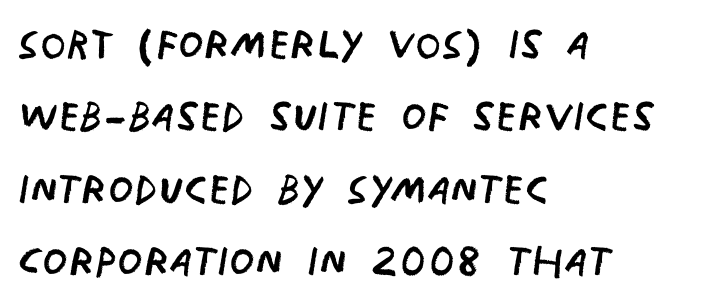
{"serif": "no", "bold": "no", "weight": "regular", "width": "condensed", "stroke_contrast": "low", "x_height": "large", "monospaced": "no", "underline": "no", "align": "left", "line_spacing": "normal", "line_spacing_ratio": 1.25, "letter_spacing": "normal", "letter_spacing_em": 0.0, "glyph_px": 58}
